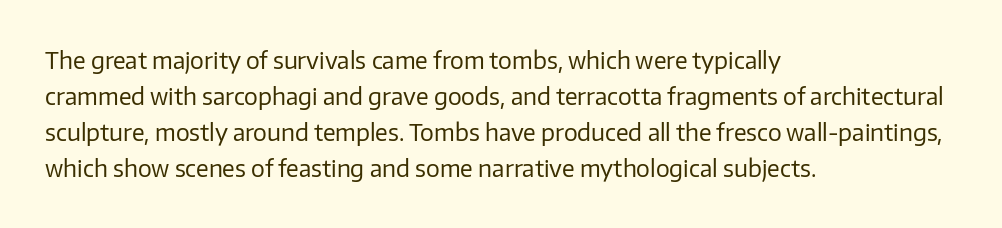
{"italic": "no", "bold": "no", "underline": "no", "align": "left", "line_spacing": "normal", "line_spacing_ratio": 1.56, "letter_spacing": "normal", "letter_spacing_em": 0.0, "glyph_px": 23}
